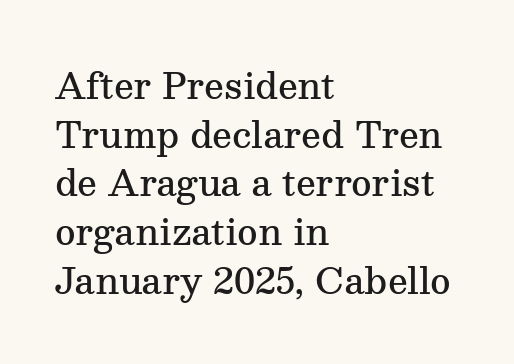
{"serif": "yes", "italic": "no", "bold": "semi", "weight": "semibold", "width": "normal", "stroke_contrast": "medium", "x_height": "medium", "monospaced": "no", "underline": "no", "align": "left", "line_spacing": "normal", "line_spacing_ratio": 1.39, "letter_spacing": "normal", "letter_spacing_em": 0.0, "glyph_px": 35}
